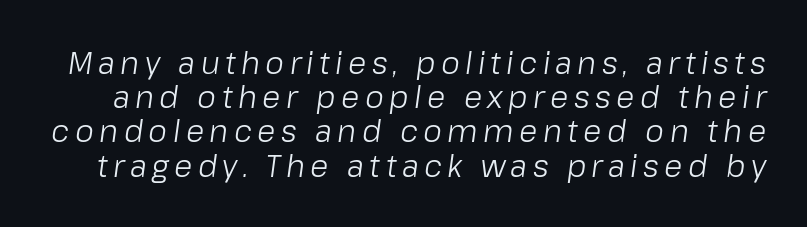
The letters advance in unequal steps, a hallmark of proportional type. Compared with a typical body face, this is equally light or lighter still. There's an unmistakable incline to the writing here. Anything drawn beneath the words? Only blank space.
